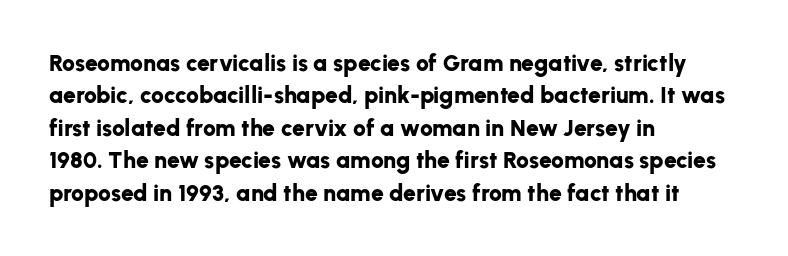
{"italic": "no", "bold": "yes", "underline": "no", "align": "left", "line_spacing": "normal", "line_spacing_ratio": 1.41, "letter_spacing": "normal", "letter_spacing_em": 0.0, "glyph_px": 23}
